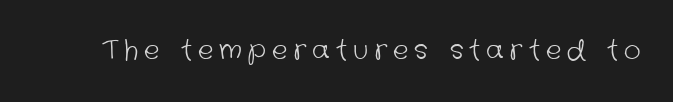
{"bold": "no", "underline": "no", "letter_spacing": "wide", "letter_spacing_em": 0.23, "glyph_px": 26}
